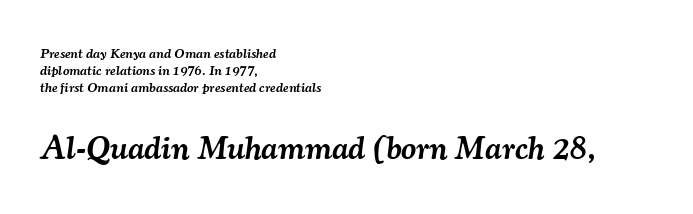
The image shows 33 px semibold serif type, italic (leaning right); set left-aligned, line spacing 1.2x, normal letter spacing, not underlined; the second (bottom) block is 2.36x larger; medium stroke contrast and a small x-height.
